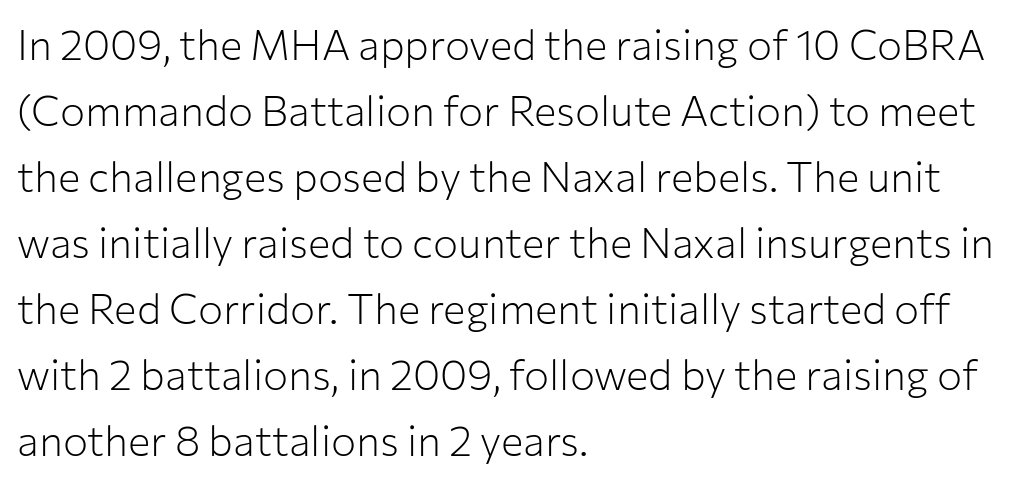
{"serif": "no", "italic": "no", "bold": "no", "weight": "light", "width": "normal", "stroke_contrast": "low", "x_height": "medium", "monospaced": "no", "underline": "no", "align": "left", "line_spacing": "normal", "line_spacing_ratio": 1.57, "letter_spacing": "normal", "letter_spacing_em": 0.0, "glyph_px": 42}
